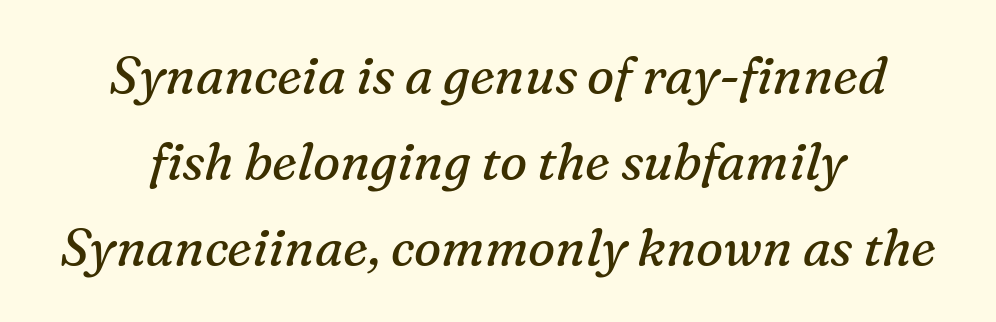
Q: Is the text bold? A: No.
Q: Is the text italic (slanted)? A: Yes, it leans right by about 16 degrees.
Q: Is the typeface a serif or a sans-serif typeface? A: Serif.
Q: Is the text underlined? A: No.
Q: How is the paragraph aligned? A: Centered.
Q: Is the spacing between letters normal or unusually wide? A: Normal.
Q: Is the spacing between lines tight, normal or loose? A: Normal.
Q: Width (condensed, normal, or wide)? A: Normal.
Q: Stroke contrast? A: Medium.
Q: x-height? A: Medium.
Q: Monospaced? A: No.
